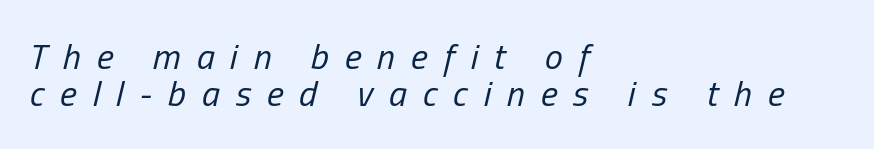
No chunkiness to these letters — they're not bold. Observe the wide spacing: letters keep a clear distance from each other. Unmarked baselines from the first word to the last. Character widths vary here, with narrow letters taking less room than wide ones.
